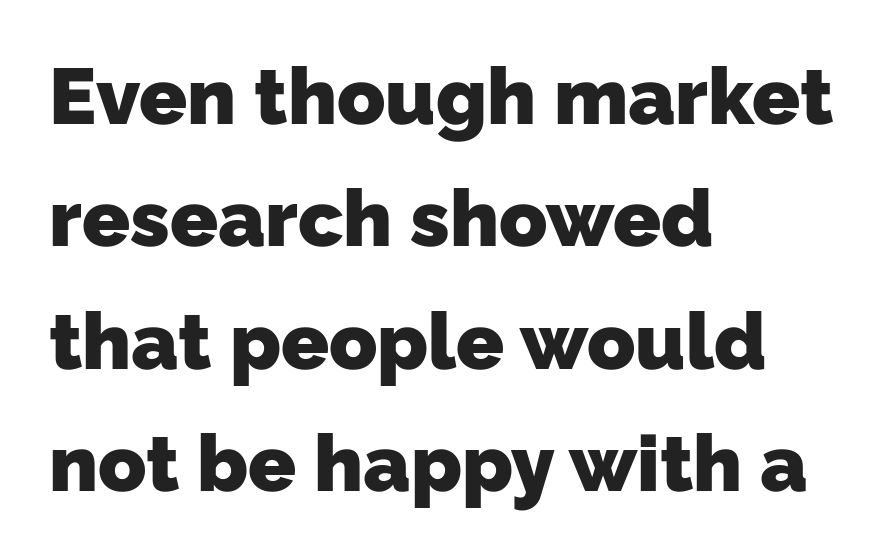
Q: Is the text bold? A: Yes.
Q: Is the typeface a serif or a sans-serif typeface? A: Sans-serif.
Q: Is the text underlined? A: No.
Q: How is the paragraph aligned? A: Left-aligned.
Q: Is the spacing between letters normal or unusually wide? A: Normal.
Q: Is the spacing between lines tight, normal or loose? A: Normal.
Q: Width (condensed, normal, or wide)? A: Normal.
Q: Stroke contrast? A: Low.
Q: x-height? A: Medium.
Q: Monospaced? A: No.
